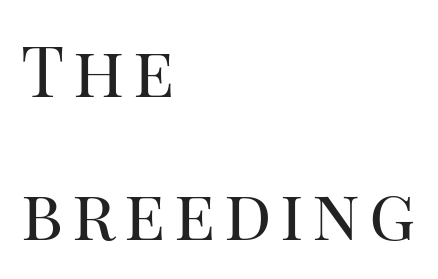
Q: Is the text bold? A: No.
Q: Is the text italic (slanted)? A: No, it is upright.
Q: Is the typeface a serif or a sans-serif typeface? A: Serif.
Q: Is the text underlined? A: No.
Q: How is the paragraph aligned? A: Left-aligned.
Q: Is the spacing between lines tight, normal or loose? A: Loose.
Q: Width (condensed, normal, or wide)? A: Normal.
Q: Stroke contrast? A: High.
Q: x-height? A: Large.
Q: Monospaced? A: No.
